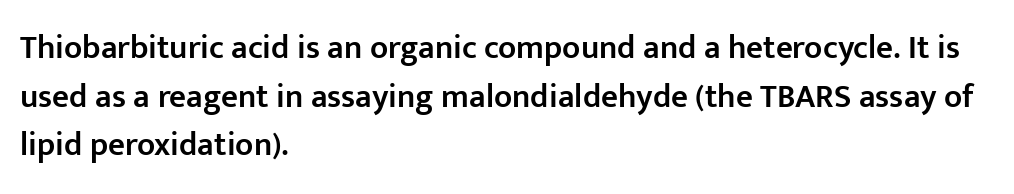
{"serif": "no", "italic": "no", "bold": "semi", "weight": "semibold", "width": "normal", "stroke_contrast": "low", "x_height": "medium", "monospaced": "no", "underline": "no", "align": "left", "line_spacing": "normal", "line_spacing_ratio": 1.47, "letter_spacing": "normal", "letter_spacing_em": 0.0, "glyph_px": 33}
